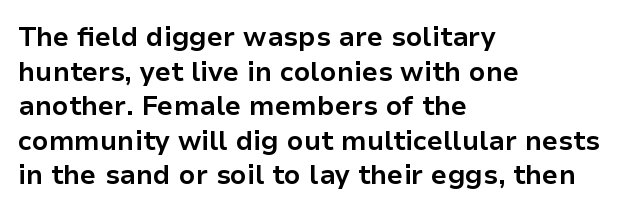
Compared with typical body copy, the letter spacing here is the same. The setting favours the left margin, as ordinary paragraphs usually do. Heft: maximum for text — a bold. Beneath every word, the page is bare. Successive baselines arrive at the customary interval. These lines were composed using upright roman letters.
